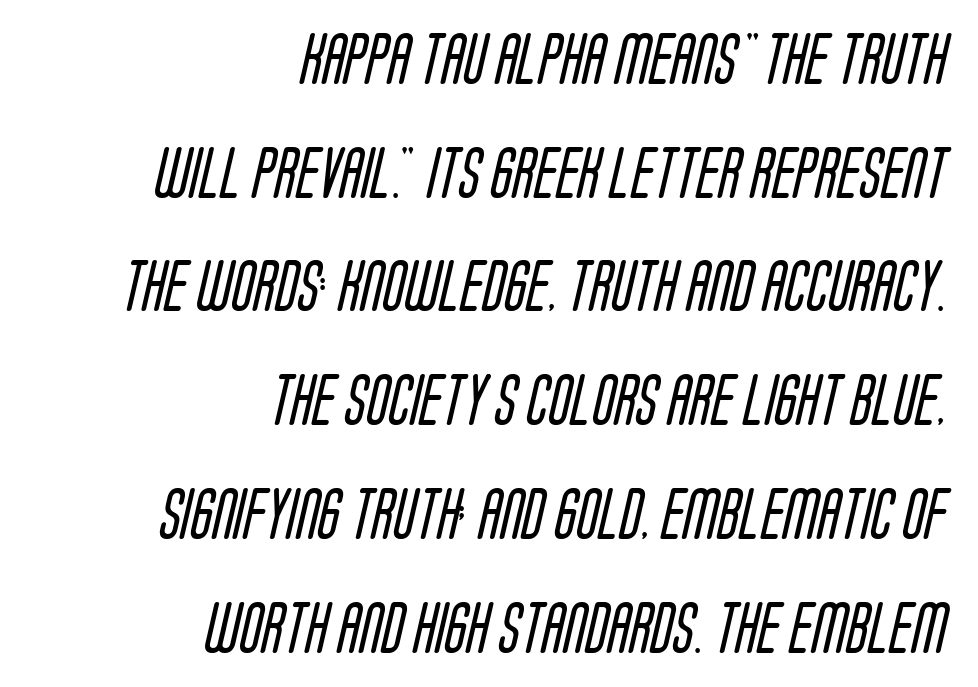
{"serif": "no", "bold": "no", "weight": "regular", "width": "condensed", "stroke_contrast": "low", "x_height": "large", "monospaced": "no", "underline": "no", "align": "right", "line_spacing": "loose", "line_spacing_ratio": 2.23, "letter_spacing": "normal", "letter_spacing_em": 0.0, "glyph_px": 51}
